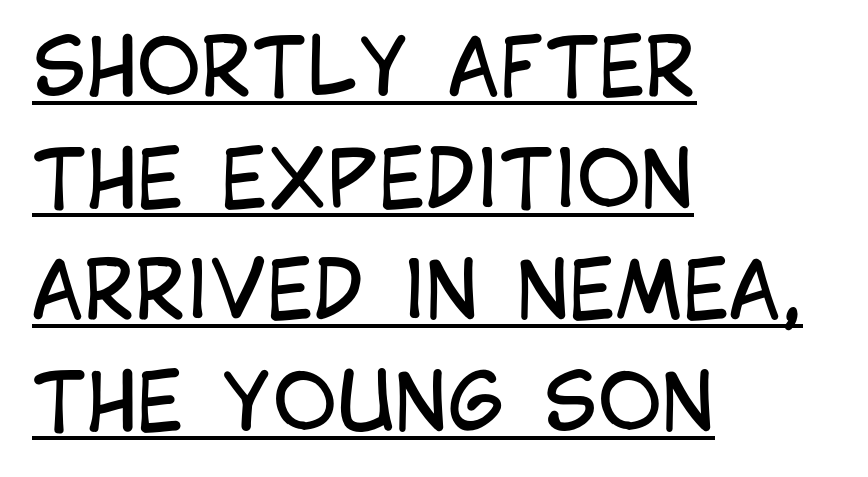
The image shows 78 px regular-weight, condensed sans-serif type, upright; set left-aligned, normal line spacing (1.43x), normal letter spacing, underlined; low stroke contrast and a large x-height.
